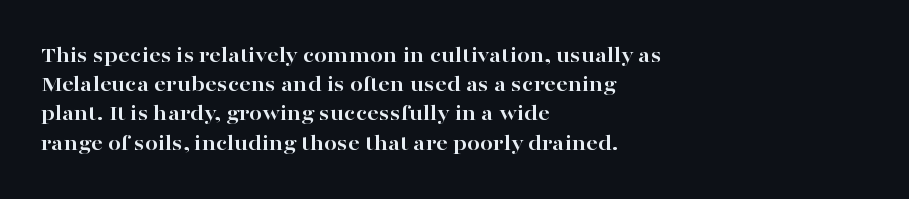
Q: Is the text bold? A: Yes.
Q: Is the text italic (slanted)? A: No, it is upright.
Q: Is the text underlined? A: No.
Q: How is the paragraph aligned? A: Left-aligned.
Q: Is the spacing between letters normal or unusually wide? A: Normal.
Q: Is the spacing between lines tight, normal or loose? A: Normal.
